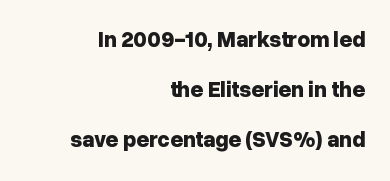
Q: Is the text bold? A: Yes.
Q: Is the text italic (slanted)? A: No, it is upright.
Q: Is the text underlined? A: No.
Q: How is the paragraph aligned? A: Right-aligned.
Q: Is the spacing between letters normal or unusually wide? A: Normal.
Q: Is the spacing between lines tight, normal or loose? A: Loose.
